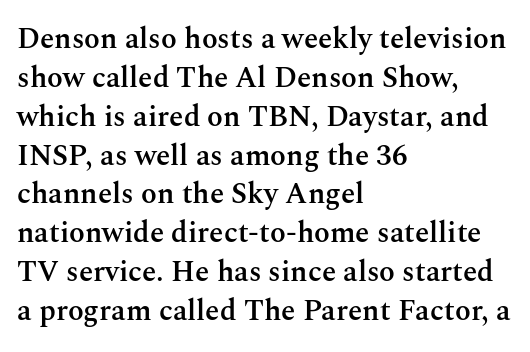
The image shows 29 px semibold serif type, upright; set left-aligned, normal line spacing (1.34x), normal letter spacing, not underlined; medium stroke contrast and a medium x-height.
